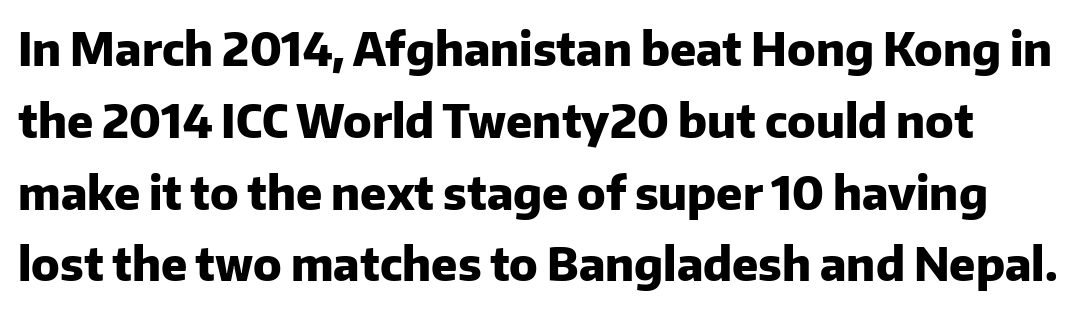
Q: Is the text bold? A: Yes.
Q: Is the text italic (slanted)? A: No, it is upright.
Q: Is the typeface a serif or a sans-serif typeface? A: Sans-serif.
Q: Is the text underlined? A: No.
Q: Is the spacing between letters normal or unusually wide? A: Normal.
Q: Is the spacing between lines tight, normal or loose? A: Normal.
Q: Width (condensed, normal, or wide)? A: Normal.
Q: Stroke contrast? A: Low.
Q: x-height? A: Medium.
Q: Monospaced? A: No.
